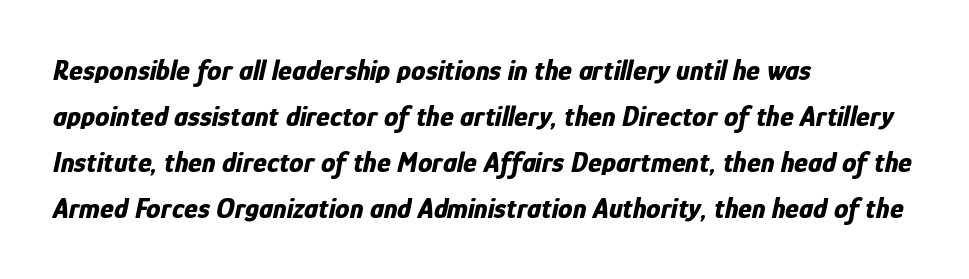
The image shows 29 px bold, condensed type, italic (leaning right); set left-aligned, normal line spacing (1.59x), normal letter spacing, not underlined; low stroke contrast and a medium x-height.
